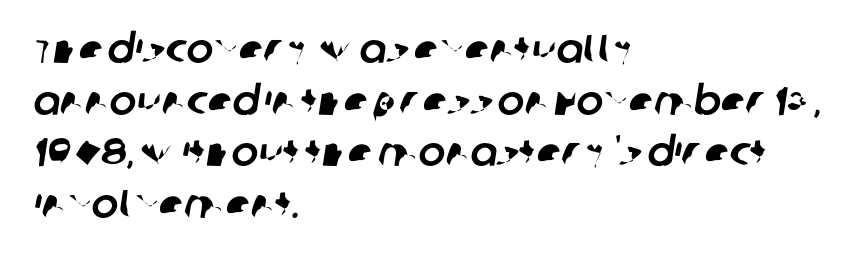
Q: Is the typeface a serif or a sans-serif typeface? A: Sans-serif.
Q: Is the text underlined? A: No.
Q: How is the paragraph aligned? A: Left-aligned.
Q: Is the spacing between letters normal or unusually wide? A: Normal.
Q: Is the spacing between lines tight, normal or loose? A: Normal.
Q: Width (condensed, normal, or wide)? A: Normal.
Q: Stroke contrast? A: Low.
Q: x-height? A: Large.
Q: Monospaced? A: No.
